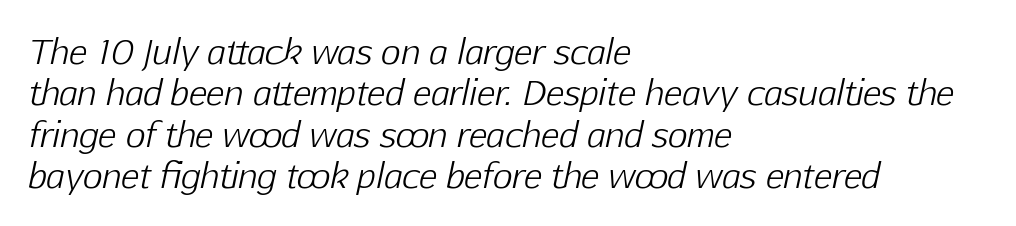
Q: Is the text bold? A: No.
Q: Is the text italic (slanted)? A: Yes, it leans right by about 12 degrees.
Q: Is the text underlined? A: No.
Q: How is the paragraph aligned? A: Left-aligned.
Q: Is the spacing between letters normal or unusually wide? A: Normal.
Q: Width (condensed, normal, or wide)? A: Normal.
Q: Stroke contrast? A: Low.
Q: x-height? A: Medium.
Q: Monospaced? A: No.
